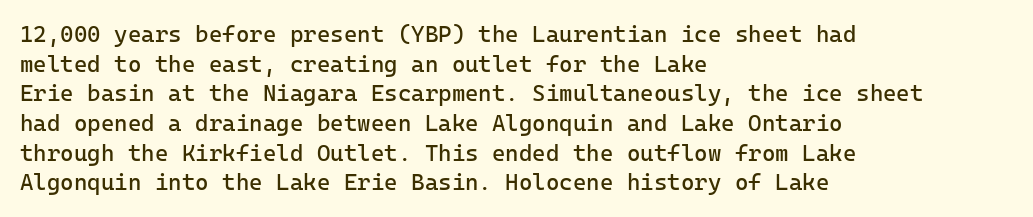
Q: Is the text bold? A: No.
Q: Is the text italic (slanted)? A: No, it is upright.
Q: Is the text underlined? A: No.
Q: How is the paragraph aligned? A: Left-aligned.
Q: Is the spacing between letters normal or unusually wide? A: Normal.
Q: Is the spacing between lines tight, normal or loose? A: Normal.
